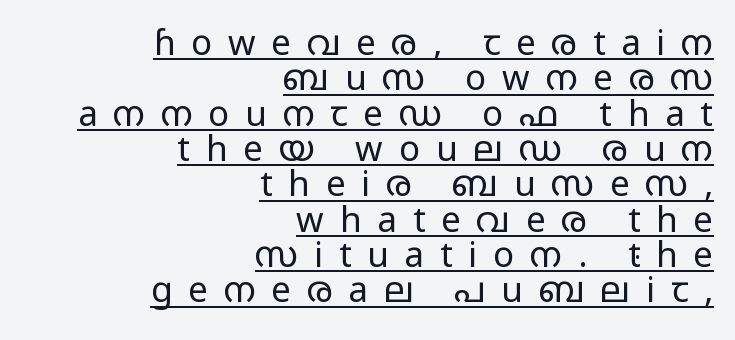
Each word looks stretched out because of the extra space between its letters. Leading: reduced. The setting favours the right margin, as signatures and pull-quotes sometimes do. The rendering uses the underline text-decoration. When letters stand straight like this, we call the style roman or upright. Classification — sans serif.
